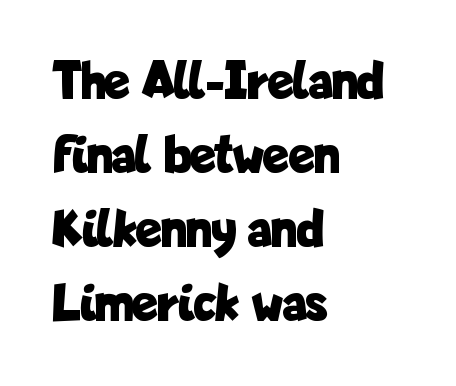
{"serif": "no", "italic": "no", "bold": "yes", "weight": "bold", "width": "condensed", "stroke_contrast": "low", "x_height": "medium", "monospaced": "no", "underline": "no", "align": "left", "line_spacing": "normal", "line_spacing_ratio": 1.37, "letter_spacing": "normal", "letter_spacing_em": 0.0, "glyph_px": 54}
